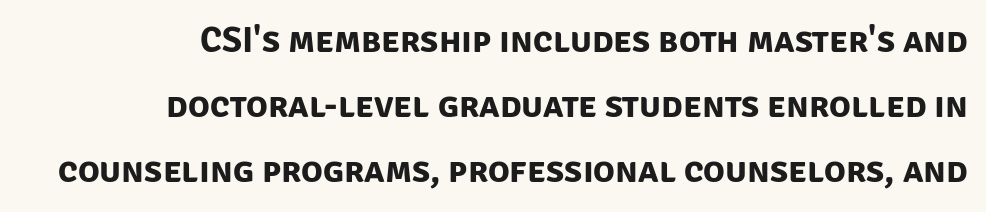
Q: Is the text bold? A: Yes.
Q: Is the typeface a serif or a sans-serif typeface? A: Sans-serif.
Q: Is the text underlined? A: No.
Q: How is the paragraph aligned? A: Right-aligned.
Q: Is the spacing between letters normal or unusually wide? A: Normal.
Q: Width (condensed, normal, or wide)? A: Normal.
Q: Stroke contrast? A: Low.
Q: x-height? A: Large.
Q: Monospaced? A: No.
